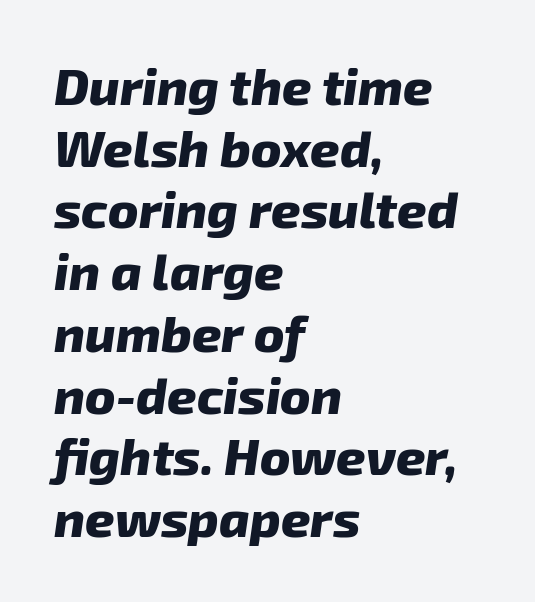
The image shows 51 px heavy type, italic (leaning right); set left-aligned, line spacing 1.21x, normal letter spacing, not underlined; low stroke contrast and a medium x-height.
